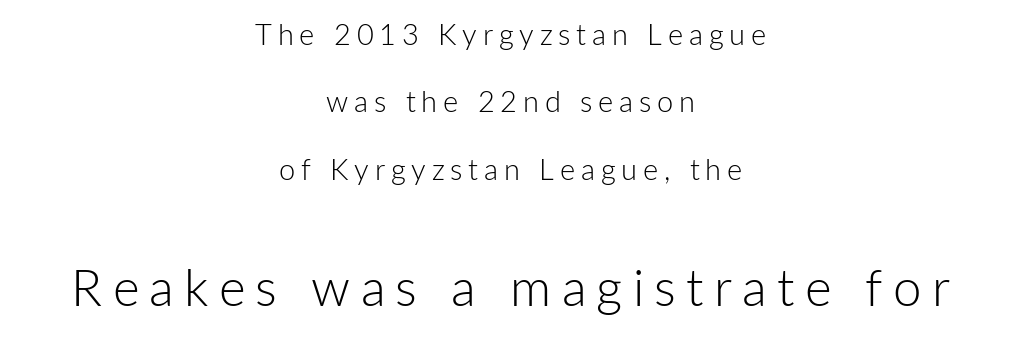
Does the copy run flush right? No — it is centered line by line. Notice how the stems are strictly vertical — no italics here. Note: no serifs on the glyphs. Is the letter spacing exaggerated? Yes — the characters are pushed far apart. Underline: absent.
